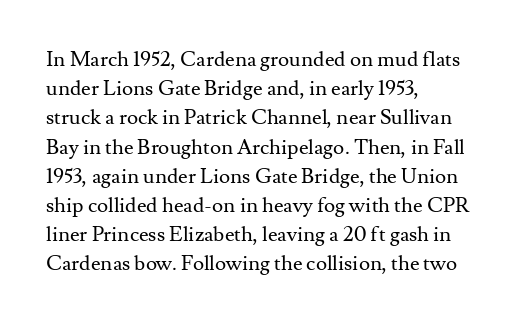
The image shows 21 px text type, upright; set left-aligned, normal line spacing (1.39x), normal letter spacing, not underlined.
